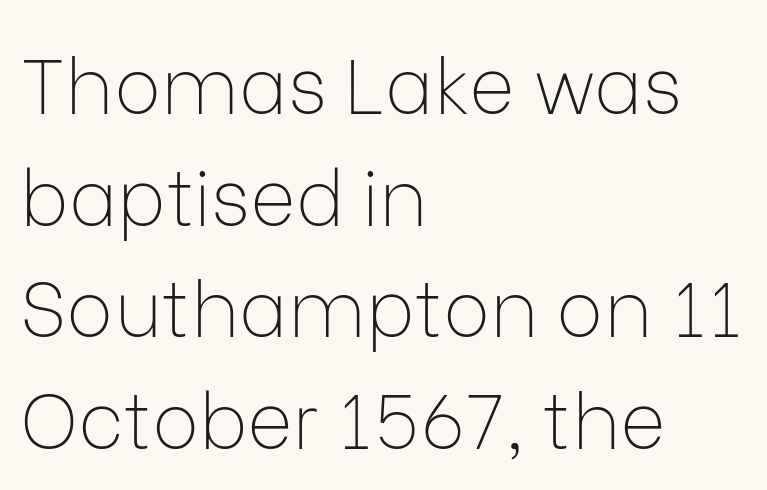
Glyph-to-glyph distance matches everyday printed text. A typesetter would call this proportional, since set widths differ per character. Tall strokes in this sample are plumb rather than angled. The specimen omits any rule beneath the text block's lines. Is the type heavy? It reads as light-to-regular instead. Evenly set lines give the paragraph a standard silhouette.
